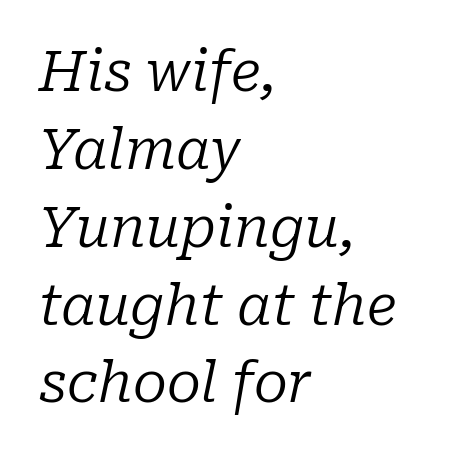
The image shows 56 px regular-weight serif type, italic (leaning right); set left-aligned, normal line spacing (1.39x), normal letter spacing, not underlined; low stroke contrast and a medium x-height.
